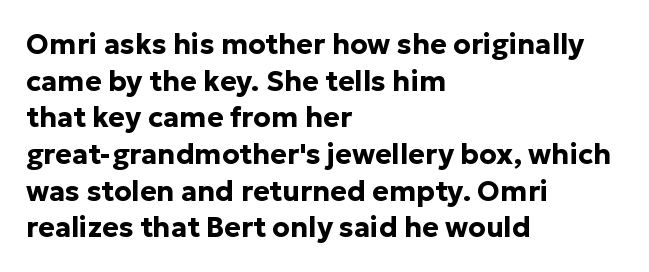
{"serif": "no", "italic": "no", "bold": "yes", "weight": "bold", "width": "normal", "stroke_contrast": "low", "x_height": "medium", "monospaced": "no", "underline": "no", "align": "left", "line_spacing": "normal", "line_spacing_ratio": 1.31, "letter_spacing": "normal", "letter_spacing_em": 0.0, "glyph_px": 28}
